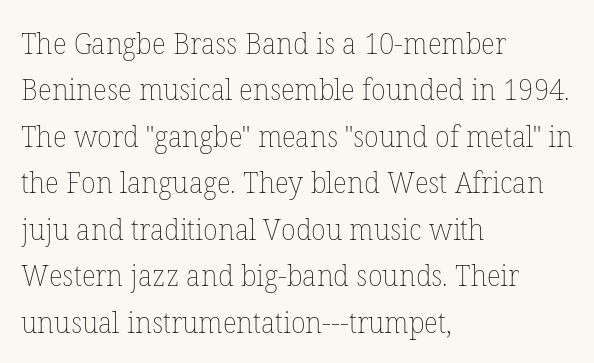
Q: Is the text bold? A: No.
Q: Is the text italic (slanted)? A: No, it is upright.
Q: Is the text underlined? A: No.
Q: How is the paragraph aligned? A: Left-aligned.
Q: Is the spacing between letters normal or unusually wide? A: Normal.
Q: Is the spacing between lines tight, normal or loose? A: Normal.
Q: Width (condensed, normal, or wide)? A: Normal.
Q: Stroke contrast? A: Low.
Q: x-height? A: Medium.
Q: Monospaced? A: No.
